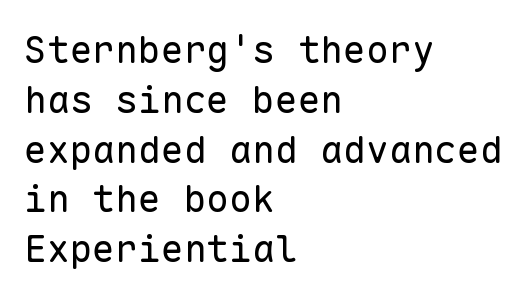
{"serif": "no", "italic": "no", "bold": "no", "weight": "regular", "width": "normal", "stroke_contrast": "low", "x_height": "medium", "monospaced": "yes", "underline": "no", "align": "left", "line_spacing": "normal", "line_spacing_ratio": 1.31, "letter_spacing": "normal", "letter_spacing_em": 0.0, "glyph_px": 38}
